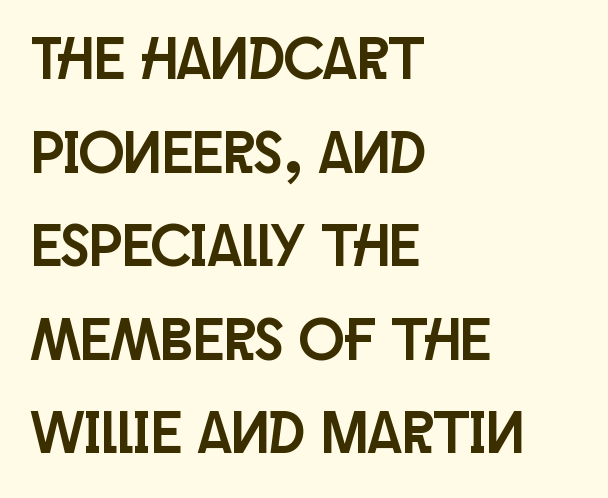
Q: Is the text italic (slanted)? A: No, it is upright.
Q: Is the typeface a serif or a sans-serif typeface? A: Sans-serif.
Q: Is the text underlined? A: No.
Q: How is the paragraph aligned? A: Left-aligned.
Q: Is the spacing between letters normal or unusually wide? A: Normal.
Q: Is the spacing between lines tight, normal or loose? A: Normal.
Q: Width (condensed, normal, or wide)? A: Condensed.
Q: Stroke contrast? A: Low.
Q: x-height? A: Large.
Q: Monospaced? A: No.
